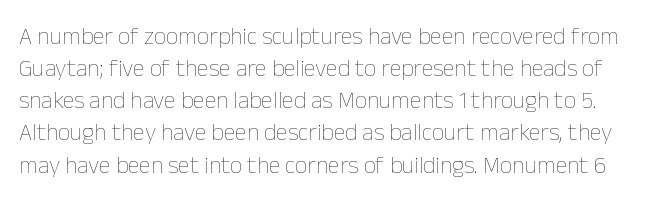
Q: Is the text bold? A: No.
Q: Is the text italic (slanted)? A: No, it is upright.
Q: Is the text underlined? A: No.
Q: Is the spacing between letters normal or unusually wide? A: Normal.
Q: Is the spacing between lines tight, normal or loose? A: Normal.
